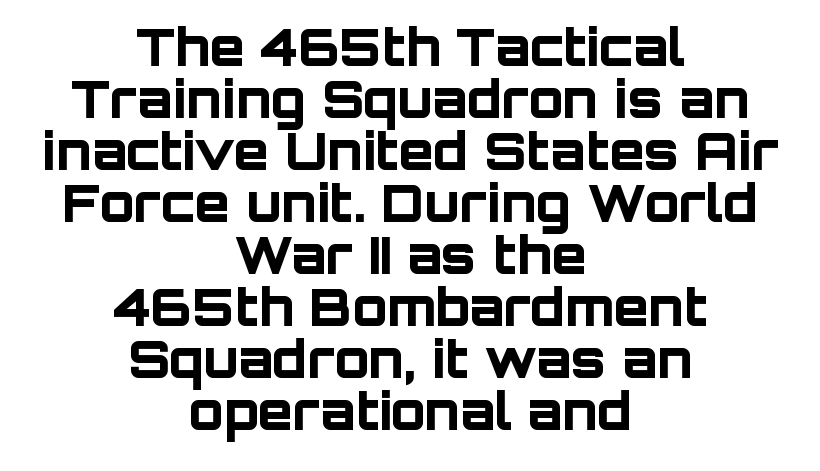
{"serif": "no", "italic": "no", "bold": "yes", "weight": "bold", "width": "normal", "stroke_contrast": "low", "x_height": "large", "monospaced": "no", "underline": "no", "align": "center", "line_spacing": "tight", "line_spacing_ratio": 1.02, "letter_spacing": "normal", "letter_spacing_em": 0.0, "glyph_px": 51}
